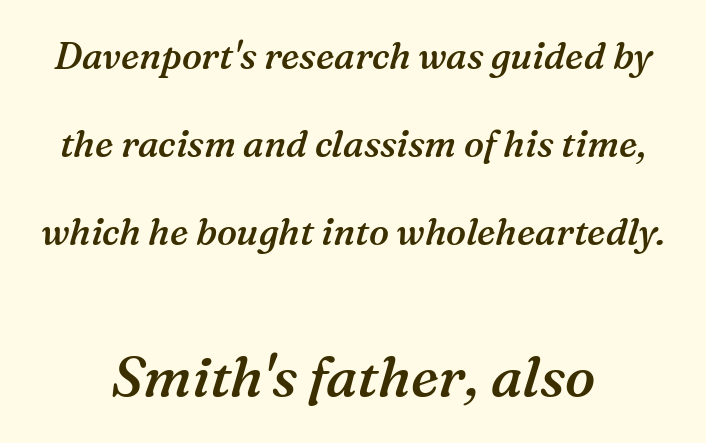
The image shows 56 px semibold serif type, italic (leaning right); set centered, loose line spacing (2.38x), normal letter spacing, not underlined; the second (bottom) block is 1.51x larger; medium stroke contrast and a medium x-height.
